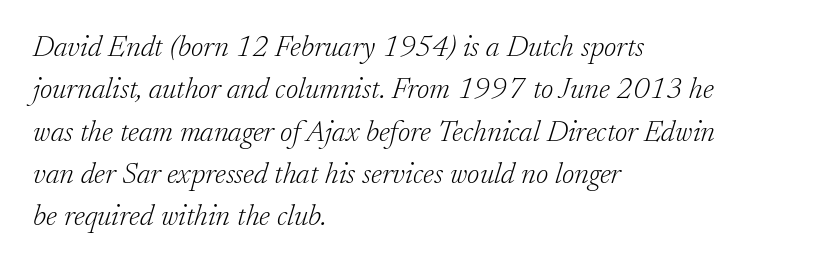
{"serif": "yes", "italic": "yes", "lean": "right", "slant_degrees": 17, "bold": "no", "weight": "light", "width": "normal", "stroke_contrast": "low", "x_height": "small", "monospaced": "no", "underline": "no", "align": "left", "line_spacing": "normal", "line_spacing_ratio": 1.41, "letter_spacing": "normal", "letter_spacing_em": 0.0, "glyph_px": 30}
